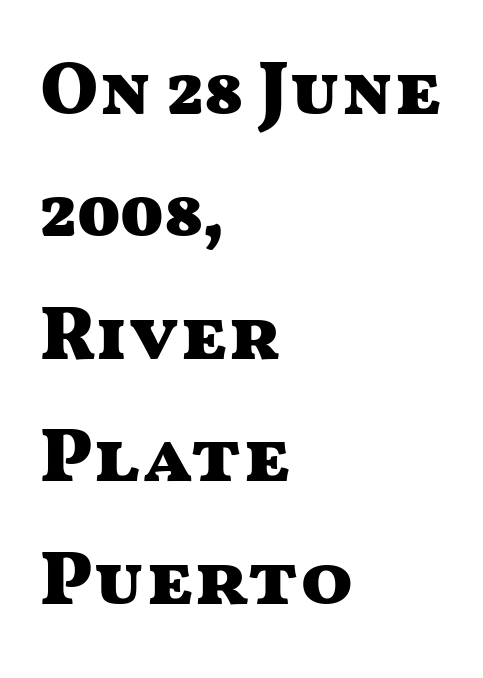
Unlike italic type, these characters show no tilt at all. The space directly below the letters is spotless. Students, this is bold: see how much ink each stroke carries. What stands out about the letter spacing? Nothing — it is the standard amount. The face used here is a sans, in the tradition of grotesques and geometrics. Honestly, the row spacing looks completely unremarkable.
